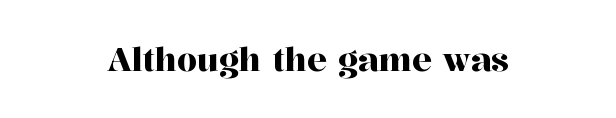
Q: Is the text italic (slanted)? A: No, it is upright.
Q: Is the typeface a serif or a sans-serif typeface? A: Serif.
Q: Is the text underlined? A: No.
Q: How is the paragraph aligned? A: Centered.
Q: Is the spacing between letters normal or unusually wide? A: Normal.
Q: Width (condensed, normal, or wide)? A: Normal.
Q: Stroke contrast? A: High.
Q: x-height? A: Medium.
Q: Monospaced? A: No.
